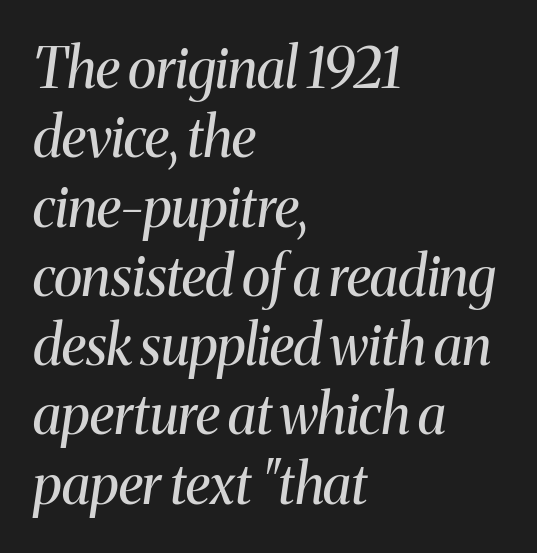
{"serif": "yes", "italic": "yes", "lean": "right", "slant_degrees": 8, "bold": "no", "weight": "regular", "width": "normal", "stroke_contrast": "medium", "x_height": "medium", "monospaced": "no", "underline": "no", "align": "left", "line_spacing": "normal", "line_spacing_ratio": 1.26, "letter_spacing": "normal", "letter_spacing_em": 0.0, "glyph_px": 55}
